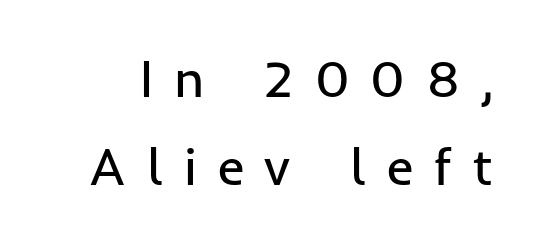
{"serif": "no", "italic": "no", "bold": "no", "weight": "regular", "width": "normal", "stroke_contrast": "low", "x_height": "medium", "monospaced": "no", "underline": "no", "line_spacing": "normal", "line_spacing_ratio": 1.7, "letter_spacing": "wide", "letter_spacing_em": 0.4, "glyph_px": 52}
